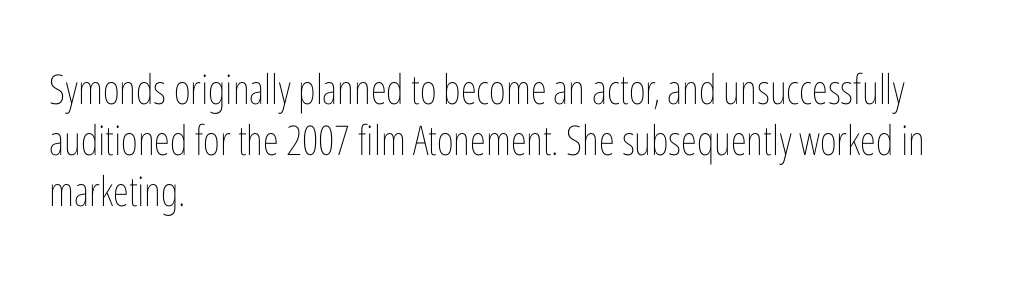
The image shows 41 px thin, condensed type, upright; set left-aligned, normal line spacing (1.25x), normal letter spacing, not underlined; low stroke contrast and a medium x-height.
